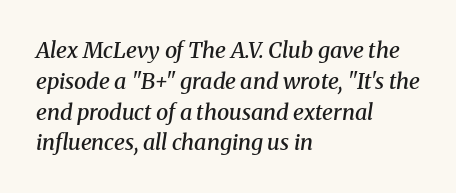
Q: Is the text bold? A: Semi-bold.
Q: Is the text italic (slanted)? A: Yes, it leans right by about 8 degrees.
Q: Is the text underlined? A: No.
Q: How is the paragraph aligned? A: Left-aligned.
Q: Is the spacing between letters normal or unusually wide? A: Normal.
Q: Is the spacing between lines tight, normal or loose? A: Normal.
